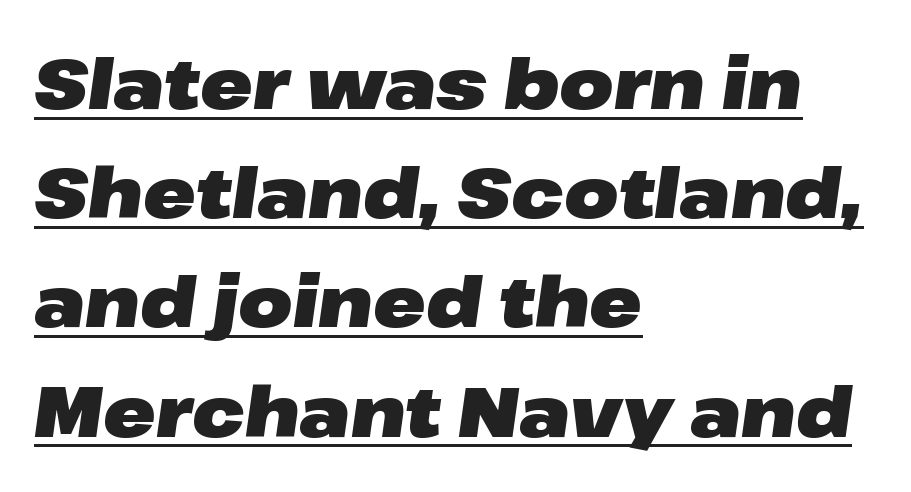
The words here are underlined. You can tell it's italic because the verticals aren't actually vertical. Summary of vertical rhythm: regular, with standard interline spacing. Every letter is thick-stroked: bold, no question.
